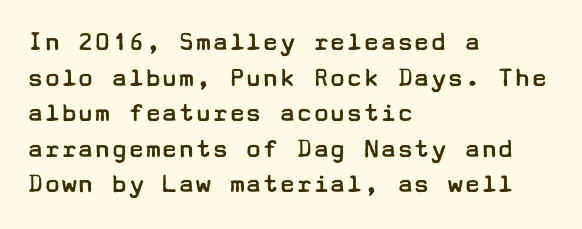
Characters remain perfectly vertical along every line. Heaviness? Minimal to ordinary, like unemphasized prose. Short note: letters normally spaced. Observe the absence of serifs on each vertical stroke in this sample. Underlining? Definitely not there. Normally led — the rows are evenly, conventionally spaced.
